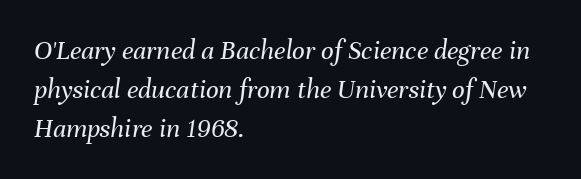
The image shows 28 px regular-weight type, italic (leaning right); set left-aligned, normal line spacing (1.39x), normal letter spacing, not underlined; medium stroke contrast and a medium x-height.
